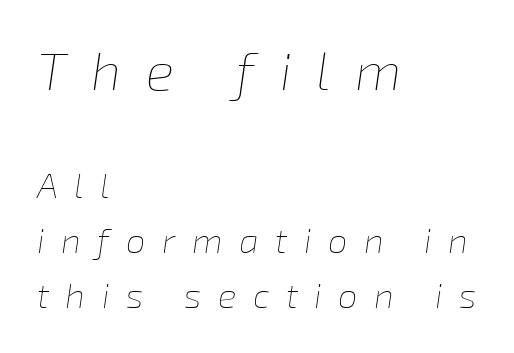
The image shows 53 px thin type, italic (leaning right); set left-aligned, normal line spacing (1.57x), unusually wide letter spacing (+0.47 em), not underlined; the first (top) block is 1.51x larger; low stroke contrast and a medium x-height.
